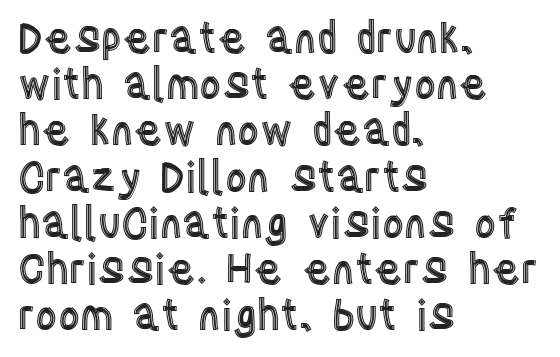
Q: Is the text italic (slanted)? A: No, it is upright.
Q: Is the text underlined? A: No.
Q: How is the paragraph aligned? A: Left-aligned.
Q: Is the spacing between letters normal or unusually wide? A: Normal.
Q: Is the spacing between lines tight, normal or loose? A: Tight.
Q: Width (condensed, normal, or wide)? A: Condensed.
Q: x-height? A: Large.
Q: Monospaced? A: No.
